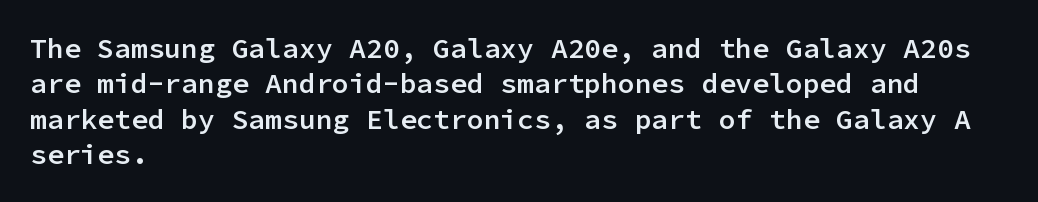
{"serif": "no", "italic": "no", "bold": "semi", "weight": "semibold", "width": "normal", "stroke_contrast": "low", "x_height": "medium", "monospaced": "yes", "underline": "no", "align": "left", "line_spacing": "normal", "line_spacing_ratio": 1.26, "letter_spacing": "normal", "letter_spacing_em": 0.0, "glyph_px": 28}
